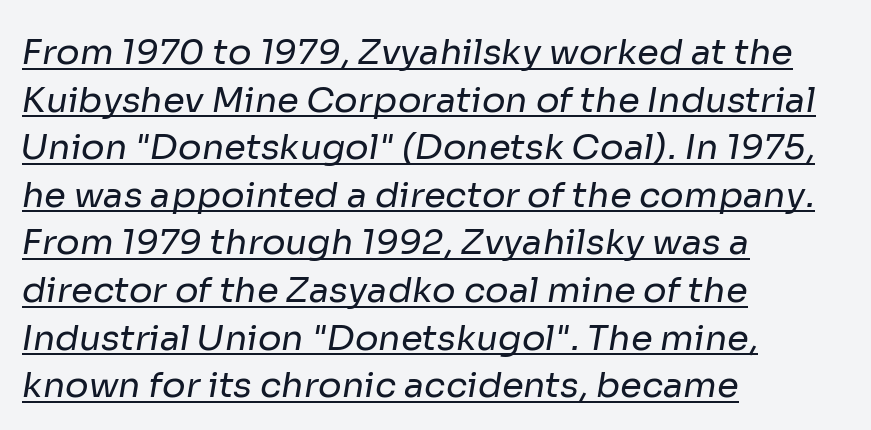
The image shows 35 px regular-weight sans-serif type; set left-aligned, normal line spacing (1.36x), normal letter spacing, underlined; low stroke contrast and a medium x-height.
